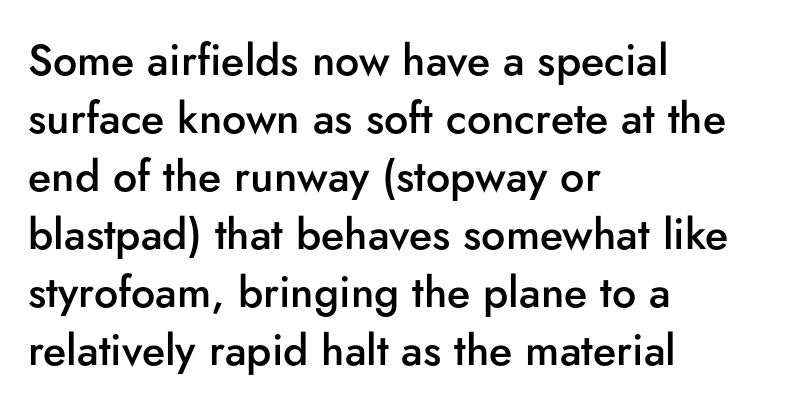
{"serif": "no", "italic": "no", "bold": "semi", "weight": "semibold", "width": "normal", "stroke_contrast": "low", "x_height": "small", "monospaced": "no", "underline": "no", "align": "left", "line_spacing": "normal", "line_spacing_ratio": 1.35, "letter_spacing": "normal", "letter_spacing_em": 0.0, "glyph_px": 43}
